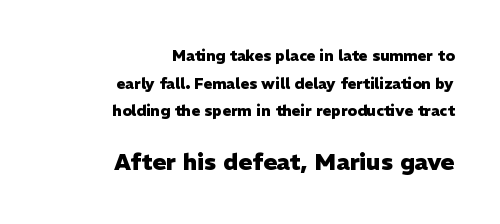
Q: Is the text bold? A: Yes.
Q: Is the text italic (slanted)? A: No, it is upright.
Q: Is the text underlined? A: No.
Q: How is the paragraph aligned? A: Right-aligned.
Q: Is the spacing between letters normal or unusually wide? A: Normal.
Q: Which block of text is set in a larger size, the first (top) or the second (bottom)? A: The second (bottom) one.
